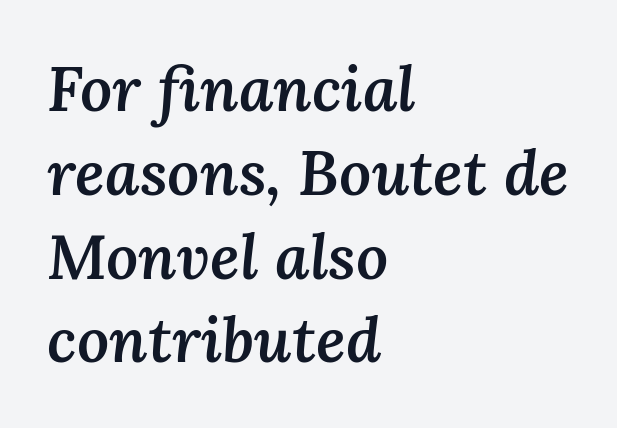
{"italic": "yes", "lean": "right", "slant_degrees": 3, "bold": "semi", "weight": "semibold", "width": "normal", "stroke_contrast": "medium", "x_height": "medium", "monospaced": "no", "underline": "no", "align": "left", "line_spacing": "normal", "line_spacing_ratio": 1.33, "letter_spacing": "normal", "letter_spacing_em": 0.0, "glyph_px": 63}
